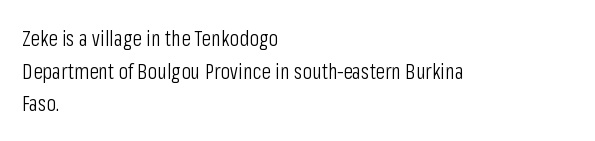
The image shows 22 px text type, upright; set left-aligned, normal line spacing (1.48x), normal letter spacing, not underlined.
